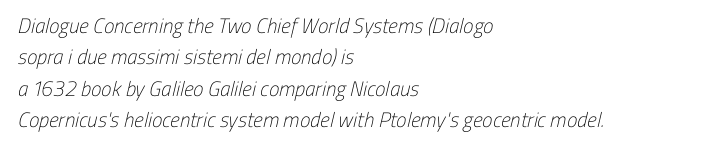
{"bold": "no", "underline": "no", "align": "left", "line_spacing": "normal", "line_spacing_ratio": 1.49, "letter_spacing": "normal", "letter_spacing_em": 0.0, "glyph_px": 21}
